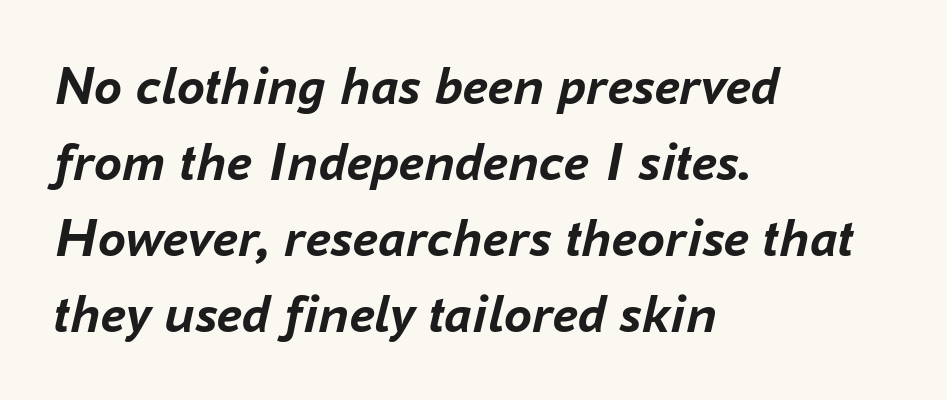
Spacing between characters is what you'd get straight out of the box. Letters rest on an invisible, unmarked baseline. Caption: multi-line text, flush left, ragged right. The vertical gap from one line to the next is medium. A dark, heavy texture on the line: the type is bold. Emphasis-style slanted type is in use.
